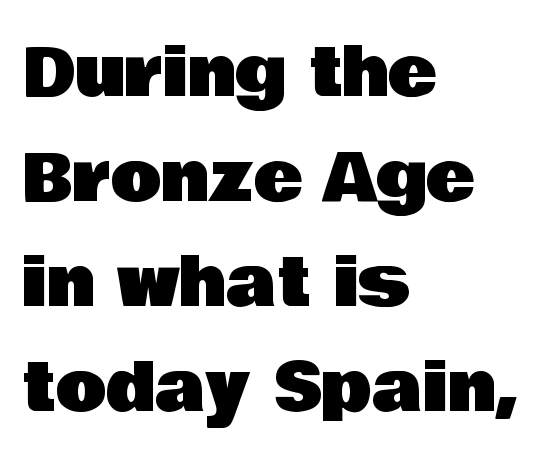
{"serif": "no", "italic": "no", "width": "normal", "stroke_contrast": "low", "x_height": "large", "monospaced": "no", "underline": "no", "align": "left", "line_spacing": "normal", "line_spacing_ratio": 1.59, "letter_spacing": "normal", "letter_spacing_em": 0.0, "glyph_px": 66}
